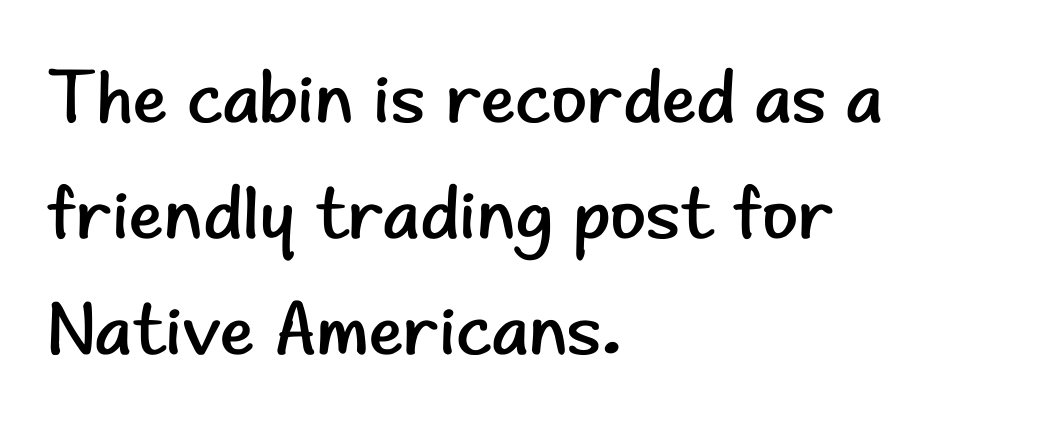
The passage shown has conventional tracking throughout. This sample is left-justified, so line endings fall wherever the words run out. These lines are rendered in a variable-pitch font. The zone under the glyphs is completely vacant.
